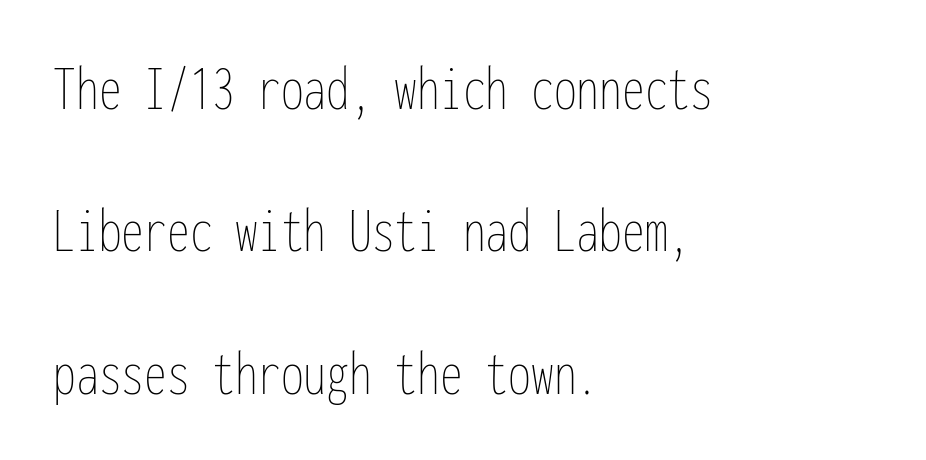
The image shows 65 px thin, condensed type, upright, monospaced; set left-aligned, loose line spacing (2.19x), normal letter spacing, not underlined; low stroke contrast and a medium x-height.
